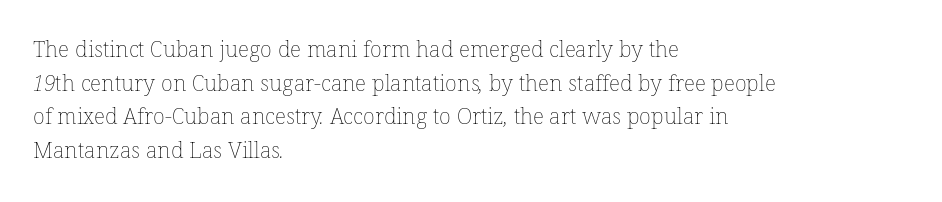
The strokes carry an ordinary text weight at most. Does the copy run flush right? No — it runs flush left. The type is set solid horizontally, with unmodified tracking. Successive baselines arrive at the customary interval. The area under the type is left untouched.
